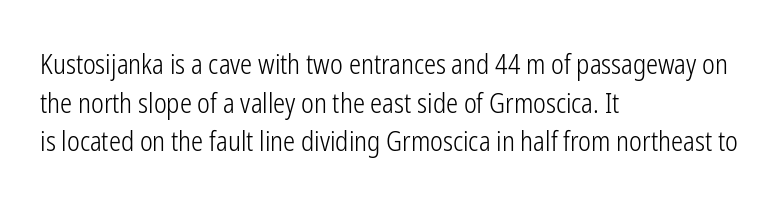
{"italic": "no", "bold": "no", "underline": "no", "align": "left", "line_spacing": "normal", "line_spacing_ratio": 1.43, "letter_spacing": "normal", "letter_spacing_em": 0.0, "glyph_px": 27}
